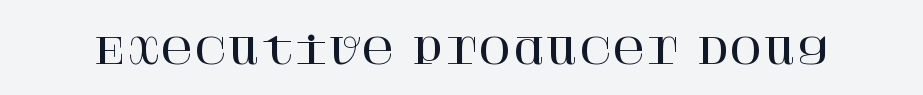
The image shows 36 px serif type, upright; set normal letter spacing, not underlined; high stroke contrast and a large x-height.
